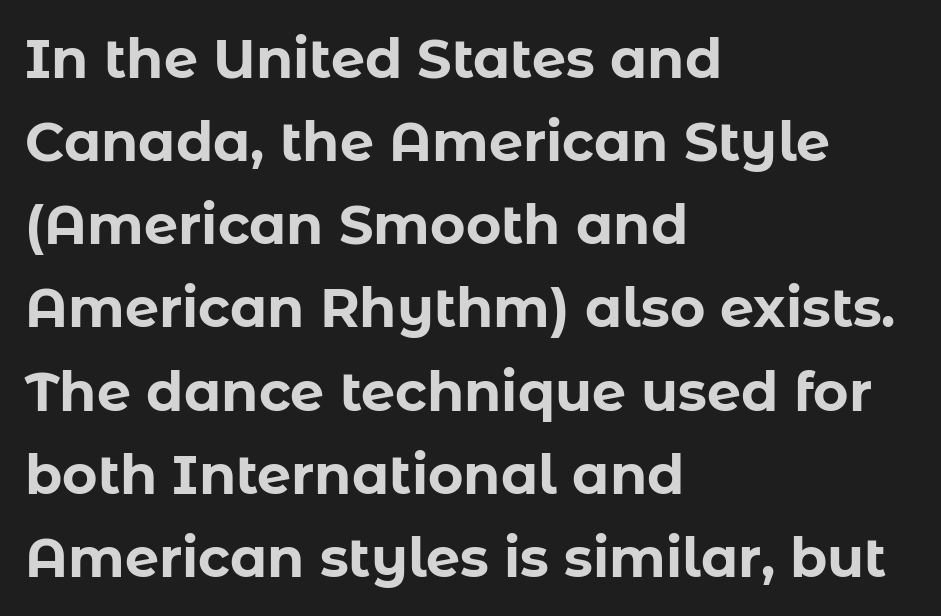
{"serif": "no", "italic": "no", "bold": "yes", "weight": "bold", "width": "normal", "stroke_contrast": "low", "x_height": "medium", "monospaced": "no", "underline": "no", "align": "left", "line_spacing": "normal", "line_spacing_ratio": 1.54, "letter_spacing": "normal", "letter_spacing_em": 0.0, "glyph_px": 54}
